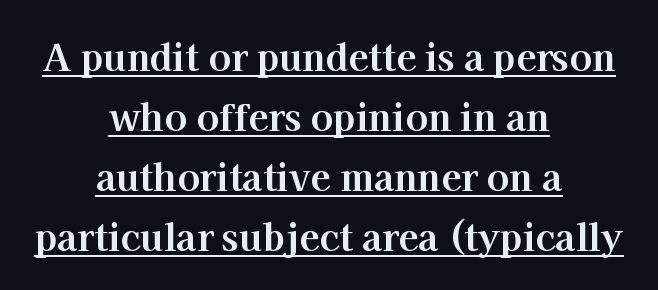
Q: Is the text bold? A: Yes.
Q: Is the text italic (slanted)? A: No, it is upright.
Q: Is the typeface a serif or a sans-serif typeface? A: Serif.
Q: Is the text underlined? A: Yes.
Q: How is the paragraph aligned? A: Centered.
Q: Is the spacing between letters normal or unusually wide? A: Normal.
Q: Is the spacing between lines tight, normal or loose? A: Normal.
Q: Width (condensed, normal, or wide)? A: Normal.
Q: Stroke contrast? A: High.
Q: x-height? A: Medium.
Q: Monospaced? A: No.
